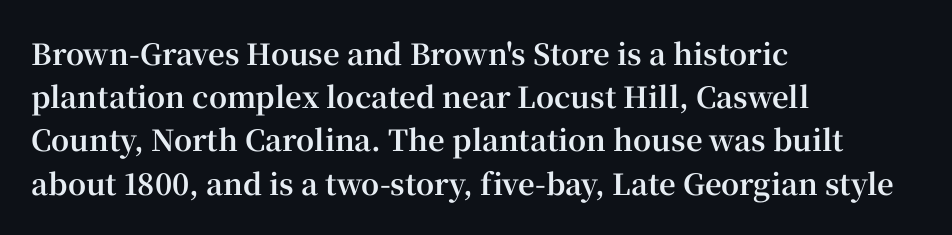
Q: Is the text bold? A: Yes.
Q: Is the text italic (slanted)? A: No, it is upright.
Q: Is the typeface a serif or a sans-serif typeface? A: Serif.
Q: Is the text underlined? A: No.
Q: How is the paragraph aligned? A: Left-aligned.
Q: Is the spacing between letters normal or unusually wide? A: Normal.
Q: Is the spacing between lines tight, normal or loose? A: Normal.
Q: Width (condensed, normal, or wide)? A: Normal.
Q: Stroke contrast? A: High.
Q: x-height? A: Medium.
Q: Monospaced? A: No.
